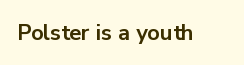
Q: Is the text bold? A: Yes.
Q: Is the text italic (slanted)? A: No, it is upright.
Q: Is the text underlined? A: No.
Q: Is the spacing between letters normal or unusually wide? A: Normal.
